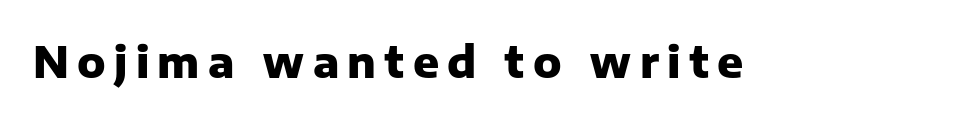
The image shows 43 px heavy sans-serif type, upright; set not underlined; low stroke contrast and a medium x-height.
